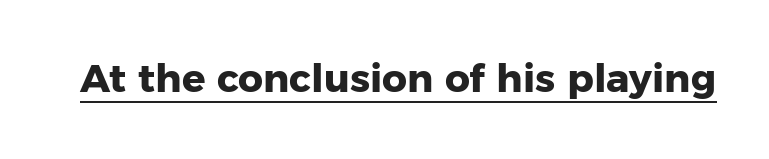
{"serif": "no", "italic": "no", "bold": "yes", "weight": "heavy", "width": "normal", "stroke_contrast": "low", "x_height": "medium", "monospaced": "no", "underline": "yes", "letter_spacing": "normal", "letter_spacing_em": 0.0, "glyph_px": 39}
